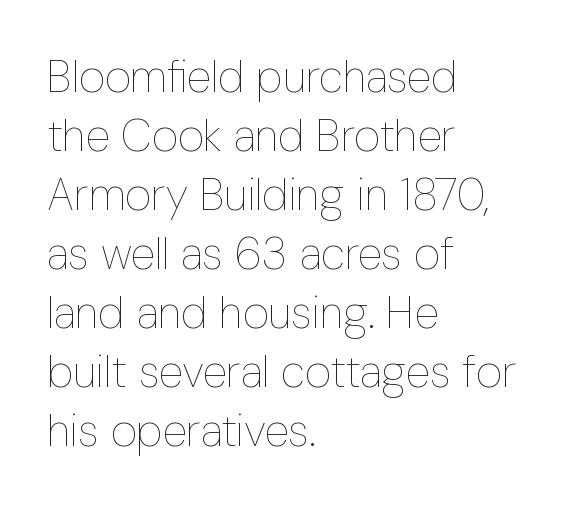
The letters advance in unequal steps, a hallmark of proportional type. One glance says typical: line gaps are just what's usual. Type without underlining. No italicization has been applied; the sample stays upright.
